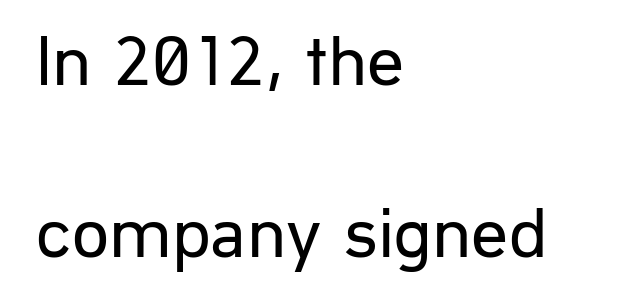
The letters look calm and open, with moderate or lighter stems. Tracking value appears to be zero — textbook default spacing. Where is the straight margin? On the left. Grotesque or geometric, the face here clearly has no serifs.
